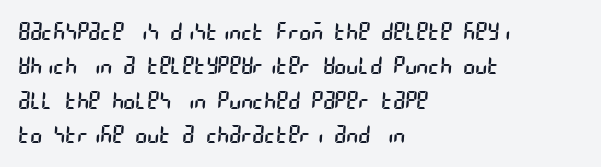
{"bold": "no", "underline": "no", "align": "left", "line_spacing": "normal", "line_spacing_ratio": 1.38, "letter_spacing": "normal", "letter_spacing_em": 0.0, "glyph_px": 25}
